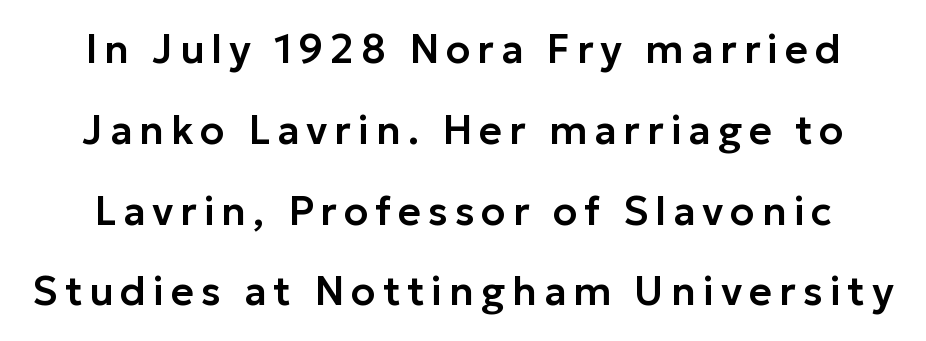
The image shows 40 px sans-serif type, upright; set loose line spacing (2.02x), not underlined; low stroke contrast and a medium x-height.
